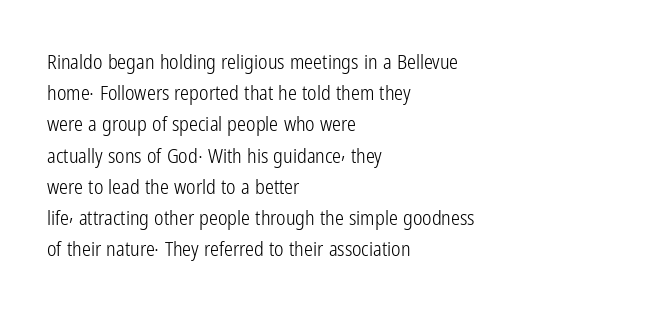
Between one letter and the next there's only the usual sliver of space. Letters rest on an invisible, unmarked baseline. Does the copy run flush right? No — it runs flush left. Nothing heavy about these letters — not bold at all.
